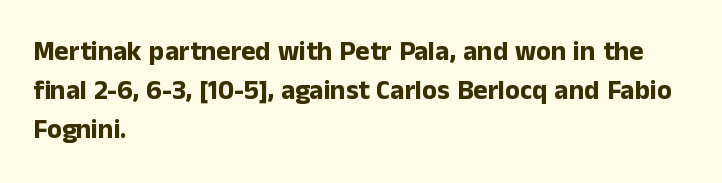
The image shows 27 px bold type, upright; set left-aligned, normal line spacing (1.44x), normal letter spacing, not underlined.
